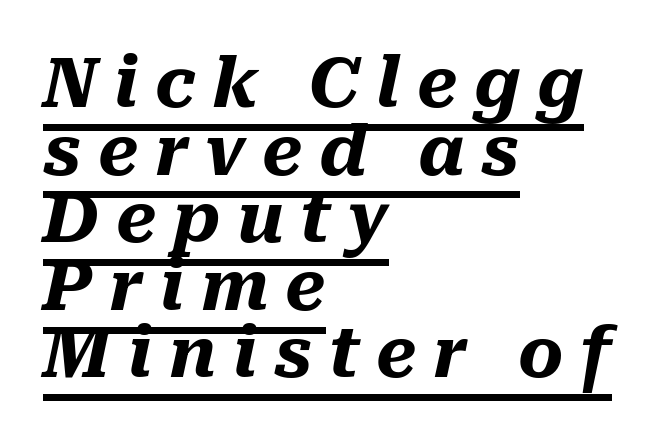
Q: Is the text bold? A: Yes.
Q: Is the text italic (slanted)? A: Yes, it leans right by about 10 degrees.
Q: Is the text underlined? A: Yes.
Q: How is the paragraph aligned? A: Left-aligned.
Q: Is the spacing between letters normal or unusually wide? A: Unusually wide.
Q: Is the spacing between lines tight, normal or loose? A: Tight.
Q: Width (condensed, normal, or wide)? A: Normal.
Q: Stroke contrast? A: Medium.
Q: x-height? A: Medium.
Q: Monospaced? A: No.
